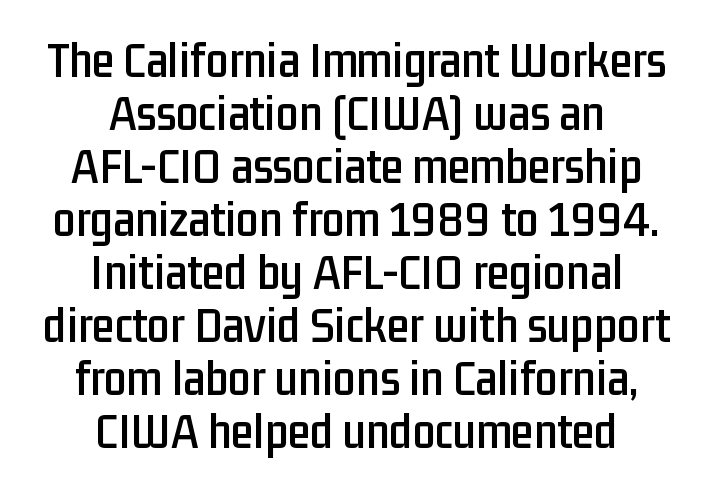
Q: Is the text italic (slanted)? A: No, it is upright.
Q: Is the typeface a serif or a sans-serif typeface? A: Sans-serif.
Q: Is the text underlined? A: No.
Q: How is the paragraph aligned? A: Centered.
Q: Is the spacing between letters normal or unusually wide? A: Normal.
Q: Is the spacing between lines tight, normal or loose? A: Tight.
Q: Width (condensed, normal, or wide)? A: Condensed.
Q: Stroke contrast? A: Low.
Q: x-height? A: Medium.
Q: Monospaced? A: No.
